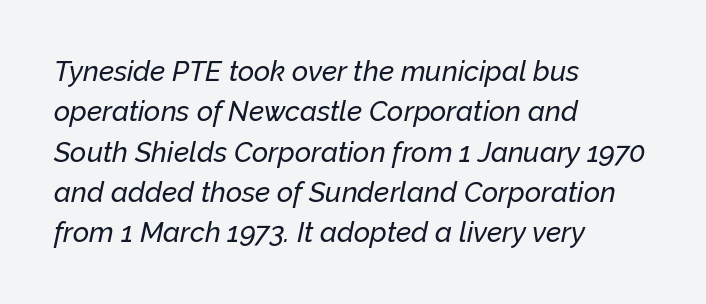
{"italic": "yes", "lean": "right", "slant_degrees": 12, "width": "normal", "stroke_contrast": "low", "x_height": "medium", "monospaced": "no", "underline": "no", "align": "left", "line_spacing": "normal", "line_spacing_ratio": 1.44, "letter_spacing": "normal", "letter_spacing_em": 0.0, "glyph_px": 28}
